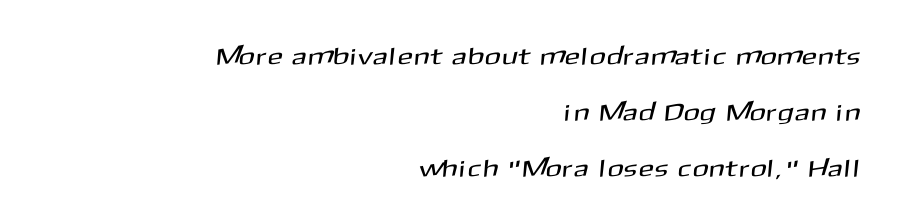
Q: Is the text underlined? A: No.
Q: How is the paragraph aligned? A: Right-aligned.
Q: Is the spacing between lines tight, normal or loose? A: Loose.
